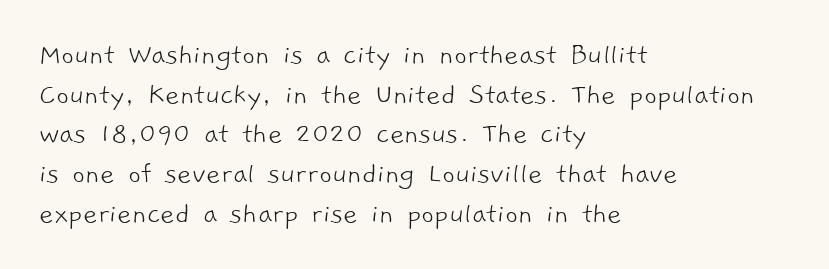
{"serif": "no", "bold": "no", "weight": "light", "width": "normal", "stroke_contrast": "low", "x_height": "medium", "monospaced": "no", "underline": "no", "align": "left", "line_spacing": "normal", "line_spacing_ratio": 1.28, "letter_spacing": "normal", "letter_spacing_em": 0.0, "glyph_px": 31}
